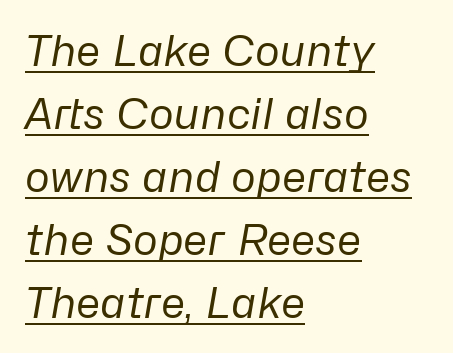
{"italic": "yes", "lean": "right", "slant_degrees": 10, "bold": "no", "weight": "regular", "width": "normal", "stroke_contrast": "low", "x_height": "medium", "monospaced": "no", "underline": "yes", "align": "left", "line_spacing": "normal", "line_spacing_ratio": 1.5, "letter_spacing": "normal", "letter_spacing_em": 0.0, "glyph_px": 42}
